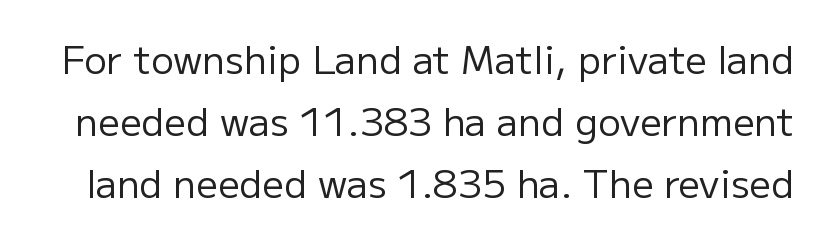
{"serif": "no", "italic": "no", "bold": "no", "weight": "regular", "width": "normal", "stroke_contrast": "low", "x_height": "medium", "monospaced": "no", "underline": "no", "line_spacing": "normal", "line_spacing_ratio": 1.63, "letter_spacing": "normal", "letter_spacing_em": 0.0, "glyph_px": 38}
